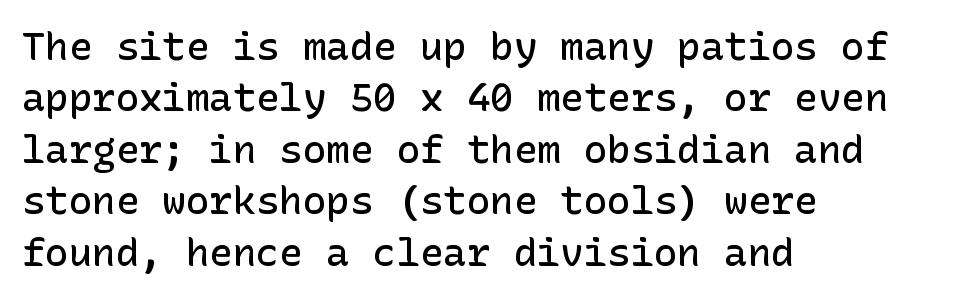
Font category for this specimen: sans-serif. The baseline area is clear. Left-aligned paragraph, ragged on the right. Set as a demibold, roughly 600 on the weight scale. The letters sit at their default tracking, neither squeezed nor spread.
